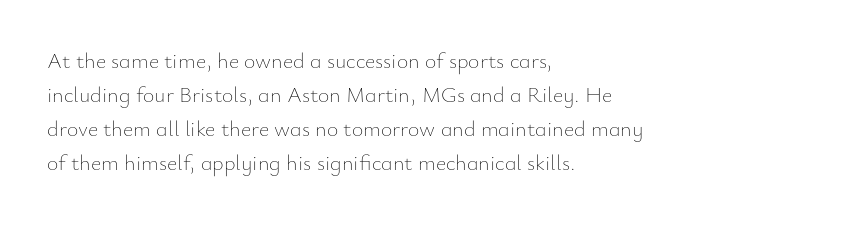
The image shows 22 px text type, upright; set left-aligned, normal line spacing (1.55x), normal letter spacing, not underlined.
